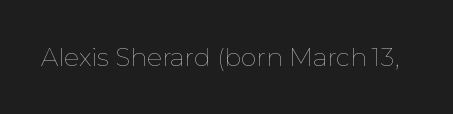
Q: Is the text bold? A: No.
Q: Is the text italic (slanted)? A: No, it is upright.
Q: Is the text underlined? A: No.
Q: Is the spacing between letters normal or unusually wide? A: Normal.
